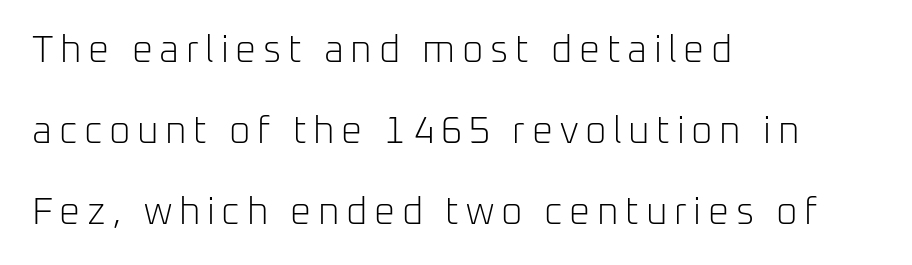
The passage shown is not underscored anywhere. Each letter keeps its own natural width here, so spacing adapts to shape. This sample is left-justified, so line endings fall wherever the words run out. Vertically, the passage feels expansive, rows floating well apart. No italicization has been applied; the sample stays upright. You can tell from the bare stems that sans-serif type was used.
